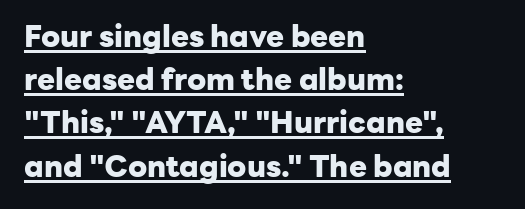
Q: Is the text bold? A: Yes.
Q: Is the text italic (slanted)? A: No, it is upright.
Q: Is the typeface a serif or a sans-serif typeface? A: Sans-serif.
Q: Is the text underlined? A: Yes.
Q: How is the paragraph aligned? A: Left-aligned.
Q: Is the spacing between letters normal or unusually wide? A: Normal.
Q: Is the spacing between lines tight, normal or loose? A: Normal.
Q: Width (condensed, normal, or wide)? A: Normal.
Q: Stroke contrast? A: Low.
Q: x-height? A: Medium.
Q: Monospaced? A: No.
